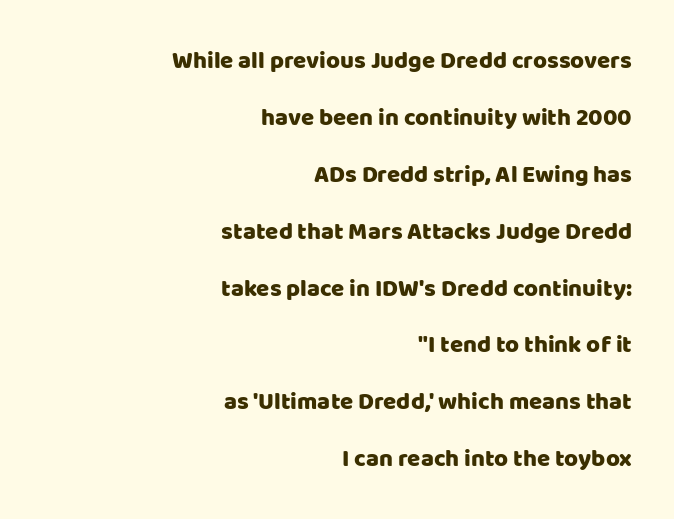
Q: Is the text italic (slanted)? A: No, it is upright.
Q: Is the text underlined? A: No.
Q: How is the paragraph aligned? A: Right-aligned.
Q: Is the spacing between letters normal or unusually wide? A: Normal.
Q: Is the spacing between lines tight, normal or loose? A: Loose.
